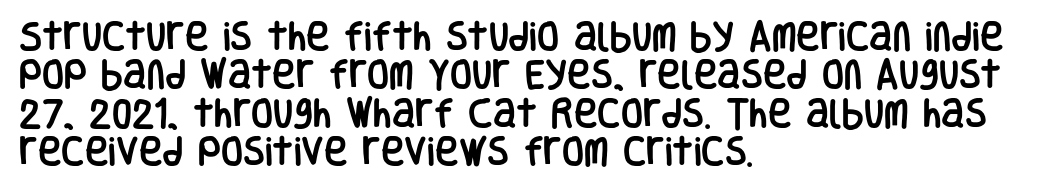
Rendered with straight, roman letterforms. Font category for this specimen: sans-serif. Spacing verdict: proportional, widths tailored to each character. Line starts are locked; line ends wander.
